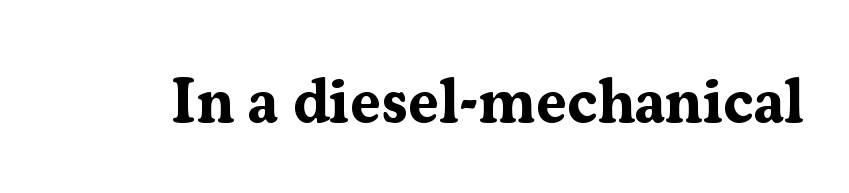
A dark, heavy texture on the line: the type is bold. Italic: no, the glyphs are upright roman. Unmarked baselines from the first word to the last. Letter spacing: default. Character widths vary here, with narrow letters taking less room than wide ones.
